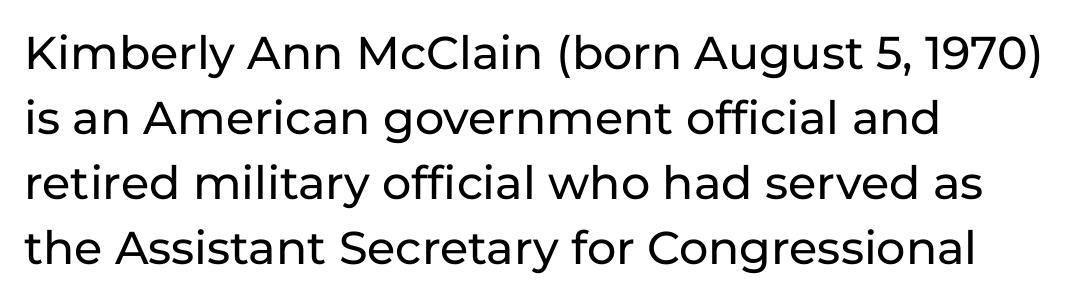
Q: Is the text italic (slanted)? A: No, it is upright.
Q: Is the typeface a serif or a sans-serif typeface? A: Sans-serif.
Q: Is the text underlined? A: No.
Q: How is the paragraph aligned? A: Left-aligned.
Q: Is the spacing between letters normal or unusually wide? A: Normal.
Q: Is the spacing between lines tight, normal or loose? A: Normal.
Q: Width (condensed, normal, or wide)? A: Normal.
Q: Stroke contrast? A: Low.
Q: x-height? A: Medium.
Q: Monospaced? A: No.
